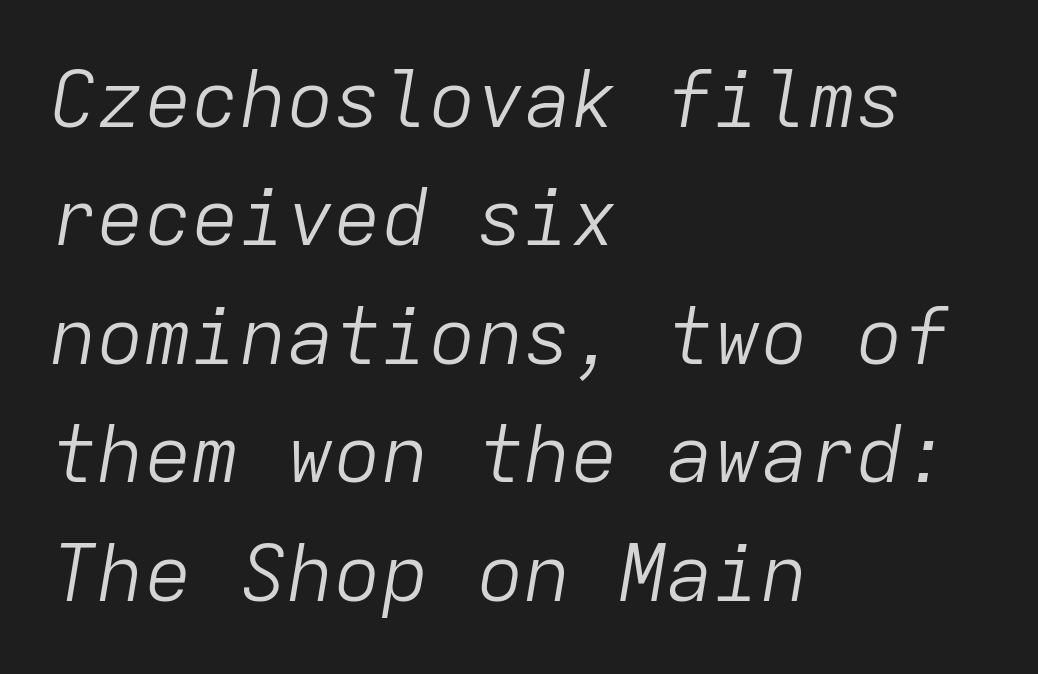
Q: Is the text bold? A: No.
Q: Is the text italic (slanted)? A: Yes, it leans right by about 9 degrees.
Q: Is the text underlined? A: No.
Q: How is the paragraph aligned? A: Left-aligned.
Q: Is the spacing between letters normal or unusually wide? A: Normal.
Q: Is the spacing between lines tight, normal or loose? A: Normal.
Q: Width (condensed, normal, or wide)? A: Normal.
Q: Stroke contrast? A: Low.
Q: x-height? A: Medium.
Q: Monospaced? A: Yes.
